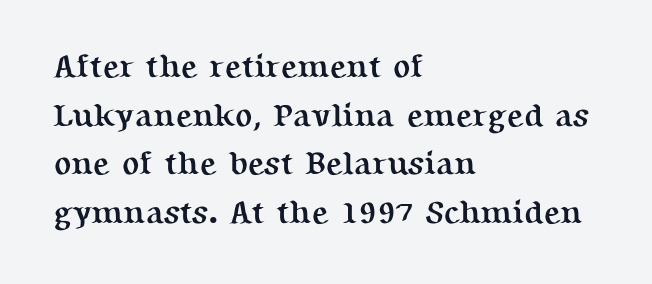
The words here are not underlined. These words are printed bold, with thick strokes throughout. The specimen reads as upright at a glance. The ragged edge is on the right, which tells us the setting is flush left. Students, observe: this is what conventionally led text looks like.
